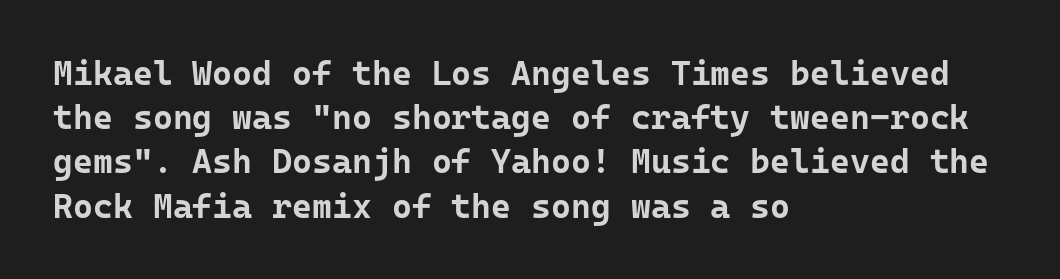
Q: Is the text bold? A: Yes.
Q: Is the text italic (slanted)? A: No, it is upright.
Q: Is the typeface a serif or a sans-serif typeface? A: Sans-serif.
Q: Is the text underlined? A: No.
Q: How is the paragraph aligned? A: Left-aligned.
Q: Is the spacing between letters normal or unusually wide? A: Normal.
Q: Is the spacing between lines tight, normal or loose? A: Normal.
Q: Width (condensed, normal, or wide)? A: Normal.
Q: Stroke contrast? A: Low.
Q: x-height? A: Medium.
Q: Monospaced? A: Yes.
